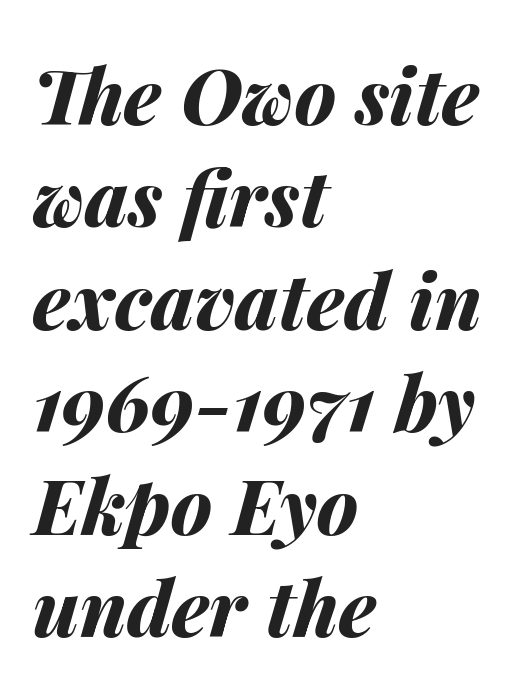
{"italic": "yes", "lean": "right", "slant_degrees": 14, "bold": "yes", "weight": "bold", "width": "normal", "stroke_contrast": "medium", "x_height": "medium", "monospaced": "no", "underline": "no", "align": "left", "line_spacing": "normal", "line_spacing_ratio": 1.33, "letter_spacing": "normal", "letter_spacing_em": 0.0, "glyph_px": 77}
